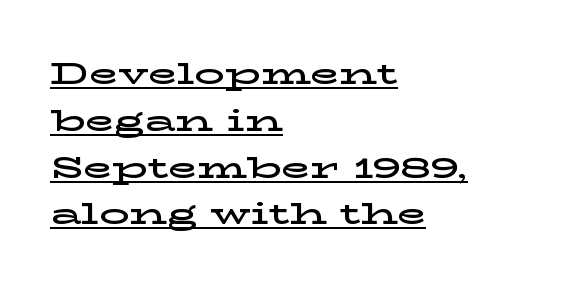
Q: Is the text italic (slanted)? A: No, it is upright.
Q: Is the typeface a serif or a sans-serif typeface? A: Serif.
Q: Is the text underlined? A: Yes.
Q: How is the paragraph aligned? A: Left-aligned.
Q: Is the spacing between letters normal or unusually wide? A: Normal.
Q: Is the spacing between lines tight, normal or loose? A: Normal.
Q: Width (condensed, normal, or wide)? A: Wide.
Q: Stroke contrast? A: Low.
Q: x-height? A: Medium.
Q: Monospaced? A: No.
